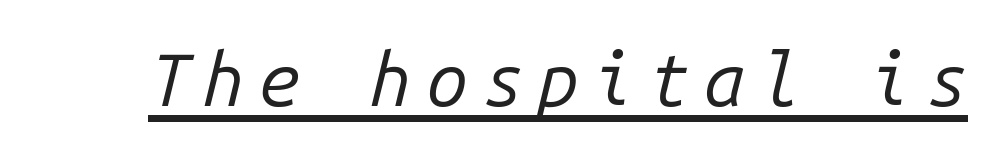
Q: Is the text bold? A: No.
Q: Is the text italic (slanted)? A: Yes, it leans right by about 14 degrees.
Q: Is the text underlined? A: Yes.
Q: Width (condensed, normal, or wide)? A: Normal.
Q: Stroke contrast? A: Low.
Q: x-height? A: Medium.
Q: Monospaced? A: Yes.
